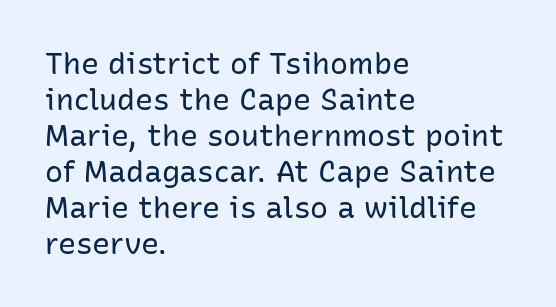
The image shows 30 px regular-weight sans-serif type, upright; set left-aligned, line spacing 1.2x, normal letter spacing, not underlined; low stroke contrast and a medium x-height.
